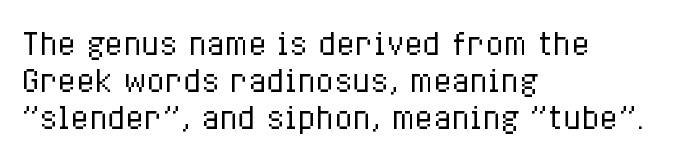
The image shows 30 px regular-weight, condensed type, upright; set left-aligned, line spacing 1.23x, normal letter spacing, not underlined; low stroke contrast and a medium x-height.
